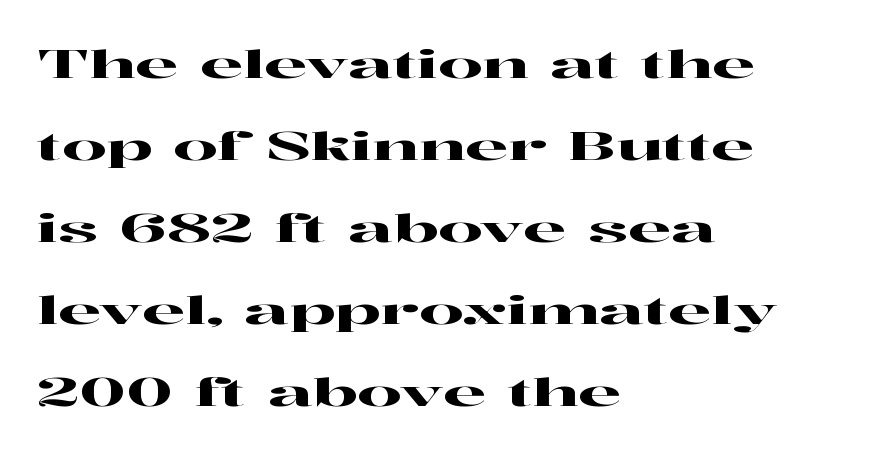
A bare baseline throughout the passage. Posture: straight, roman, zero tilt. Classification — serif. The vertical gap from one line to the next is large. Compared with a centered layout, this one pins lines to the left instead. Each letter keeps its own natural width here, so spacing adapts to shape.
